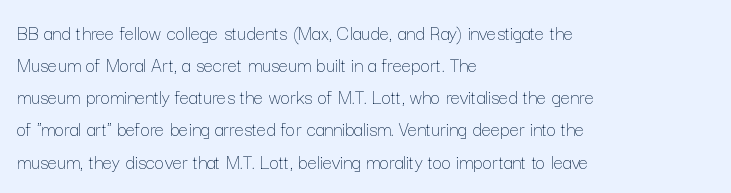
{"italic": "no", "bold": "no", "underline": "no", "align": "left", "line_spacing": "normal", "line_spacing_ratio": 1.53, "letter_spacing": "normal", "letter_spacing_em": 0.0, "glyph_px": 21}
